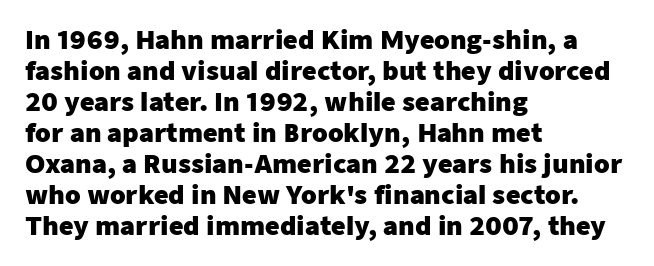
The image shows 25 px bold type, upright; set left-aligned, line spacing 1.24x, normal letter spacing, not underlined.
